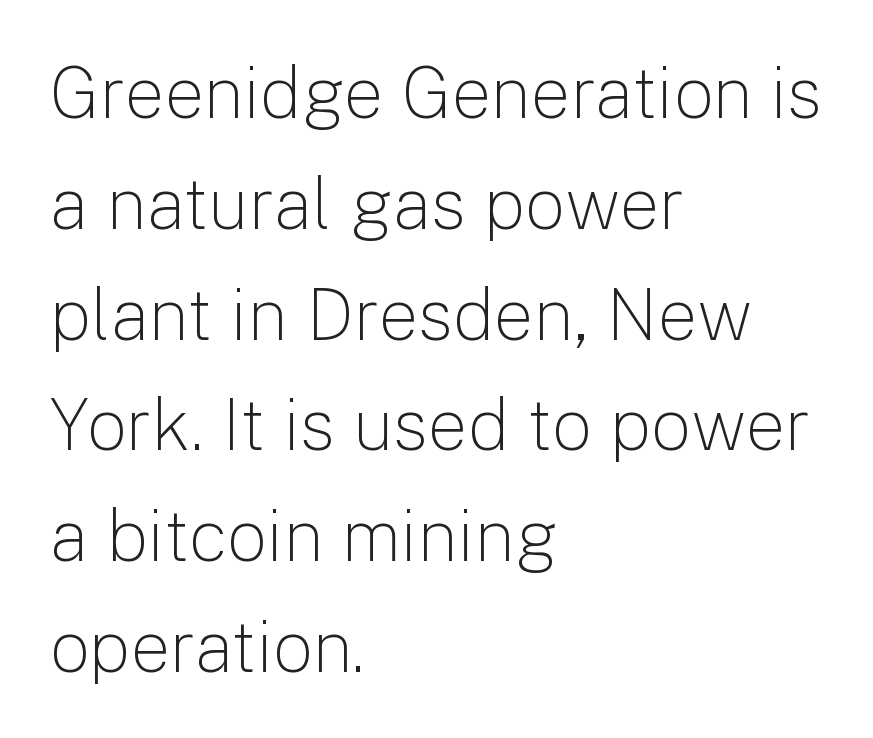
The face used here is a sans, in the tradition of grotesques and geometrics. In terms of letterspacing, this is plain default setting. Spacing verdict: proportional, widths tailored to each character. These lines stack with their left ends in a neat column. Nobody drew a line under any word here. The letters stand upright; this is a roman face.
